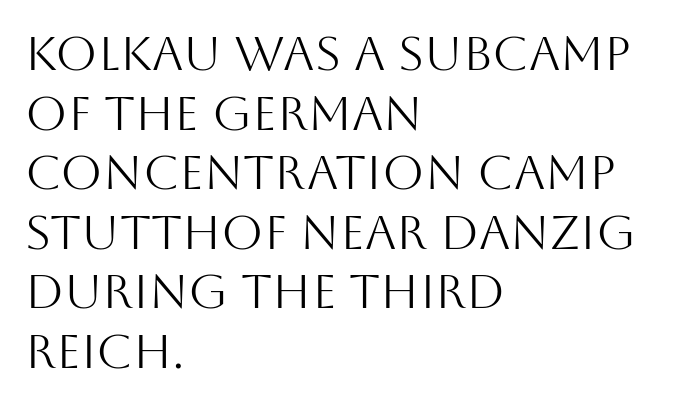
Q: Is the text bold? A: No.
Q: Is the text italic (slanted)? A: No, it is upright.
Q: Is the typeface a serif or a sans-serif typeface? A: Sans-serif.
Q: Is the text underlined? A: No.
Q: How is the paragraph aligned? A: Left-aligned.
Q: Is the spacing between letters normal or unusually wide? A: Normal.
Q: Width (condensed, normal, or wide)? A: Normal.
Q: Stroke contrast? A: Medium.
Q: x-height? A: Large.
Q: Monospaced? A: No.
